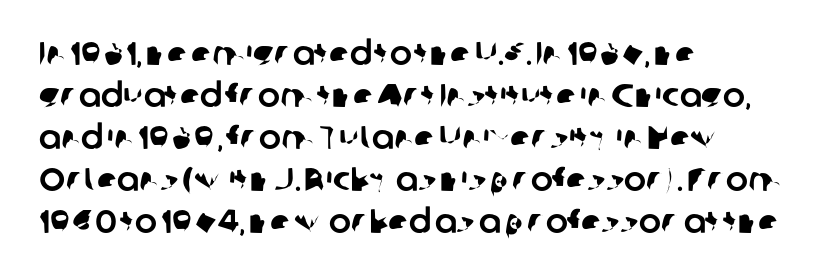
Q: Is the typeface a serif or a sans-serif typeface? A: Sans-serif.
Q: Is the text underlined? A: No.
Q: How is the paragraph aligned? A: Left-aligned.
Q: Is the spacing between letters normal or unusually wide? A: Normal.
Q: Is the spacing between lines tight, normal or loose? A: Normal.
Q: Width (condensed, normal, or wide)? A: Normal.
Q: Stroke contrast? A: Low.
Q: x-height? A: Medium.
Q: Monospaced? A: No.
